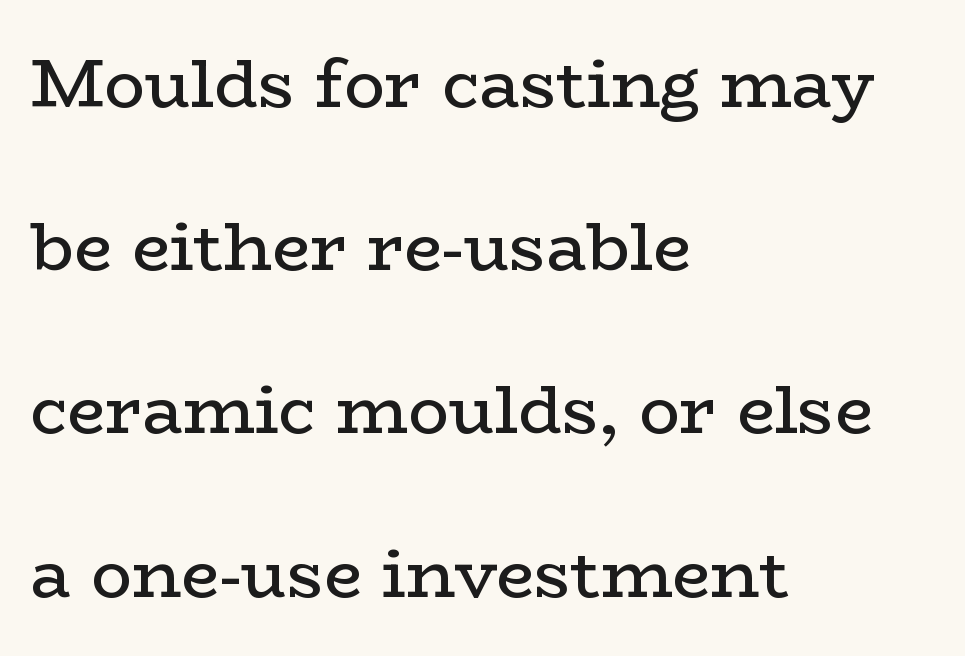
Each row of text sits above clean, open space. Left-aligned paragraph, ragged on the right. Do the characters align in a grid? No, the font is proportional. You could call the tracking neutral — neither tight nor loose. No italicization has been applied; the sample stays upright. The weight tops out at a normal text grade.
